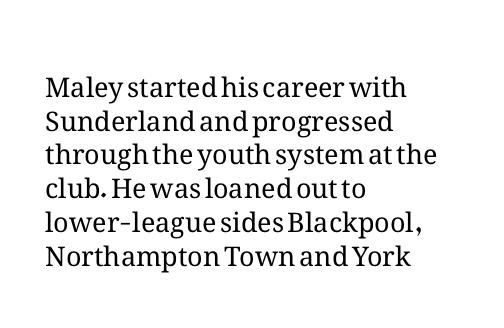
Whoever set this chose a conventional vertical rhythm. Each stroke keeps to a modest, everyday thickness or less. Is there any slant? The stems are plumb. Any mark beneath the type? The region is blank. Horizontal alignment here is leftward, the default for most running prose.
